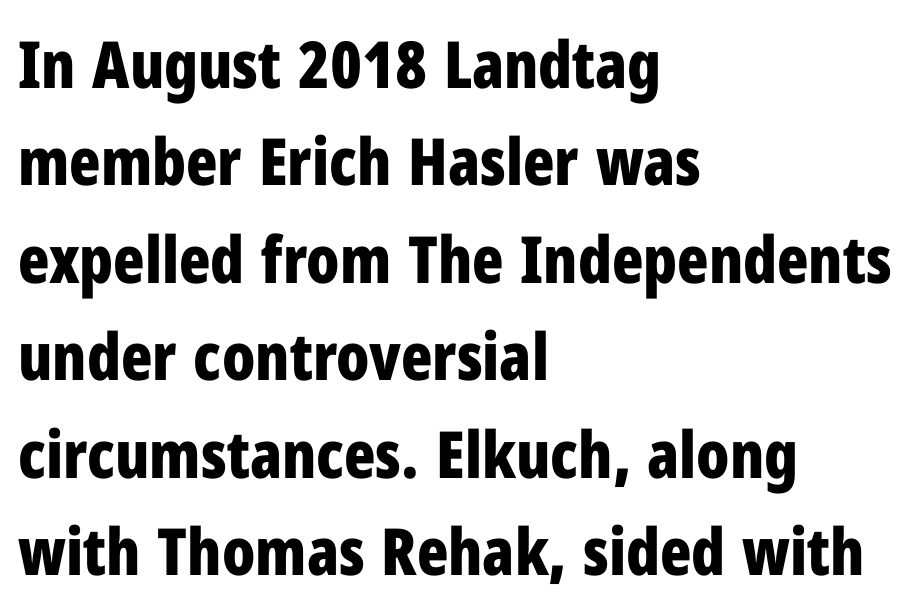
{"serif": "no", "italic": "no", "bold": "yes", "weight": "bold", "width": "condensed", "stroke_contrast": "low", "x_height": "medium", "monospaced": "no", "underline": "no", "align": "left", "line_spacing": "normal", "line_spacing_ratio": 1.5, "letter_spacing": "normal", "letter_spacing_em": 0.0, "glyph_px": 65}
